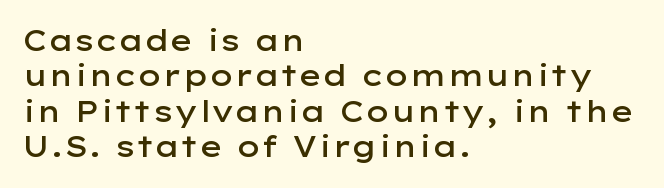
Q: Is the text bold? A: Semi-bold.
Q: Is the text italic (slanted)? A: No, it is upright.
Q: Is the typeface a serif or a sans-serif typeface? A: Sans-serif.
Q: Is the text underlined? A: No.
Q: How is the paragraph aligned? A: Left-aligned.
Q: Is the spacing between letters normal or unusually wide? A: Normal.
Q: Width (condensed, normal, or wide)? A: Wide.
Q: Stroke contrast? A: Low.
Q: x-height? A: Medium.
Q: Monospaced? A: No.
